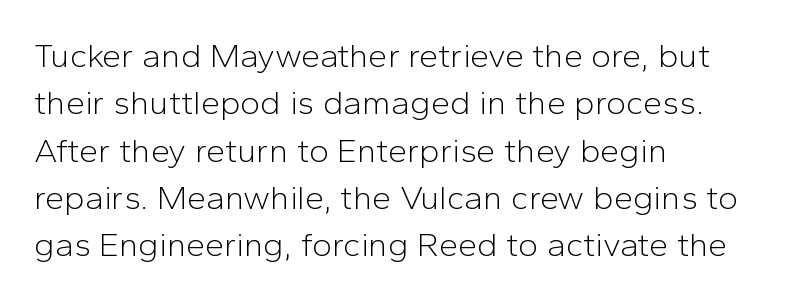
Is there much room between lines? A standard amount, neither cramped nor airy. Is the block centered? No — it sits flush against the left margin. The tracking reads as untouched default to a designer's eye. The type family on display is of the sans-serif kind. This is the regular roman posture of the typeface.
